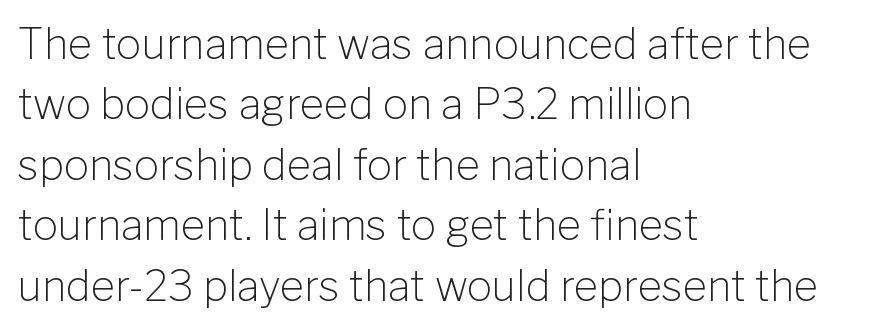
Q: Is the text bold? A: No.
Q: Is the text italic (slanted)? A: No, it is upright.
Q: Is the typeface a serif or a sans-serif typeface? A: Sans-serif.
Q: Is the text underlined? A: No.
Q: How is the paragraph aligned? A: Left-aligned.
Q: Is the spacing between letters normal or unusually wide? A: Normal.
Q: Is the spacing between lines tight, normal or loose? A: Normal.
Q: Width (condensed, normal, or wide)? A: Normal.
Q: Stroke contrast? A: Low.
Q: x-height? A: Medium.
Q: Monospaced? A: No.
